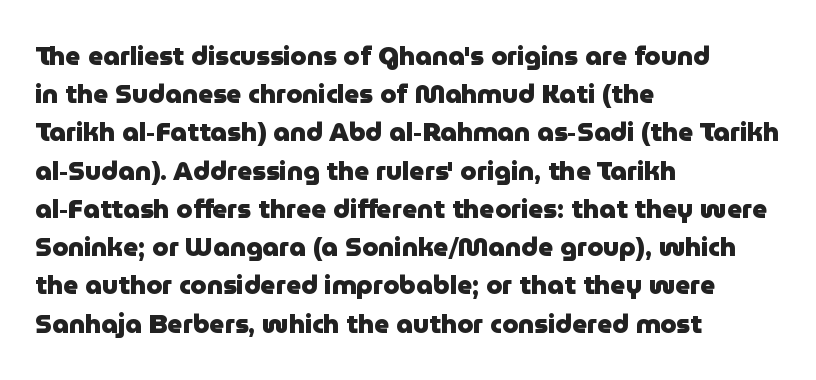
The image shows 26 px bold type, upright; set left-aligned, normal line spacing (1.47x), normal letter spacing, not underlined.
